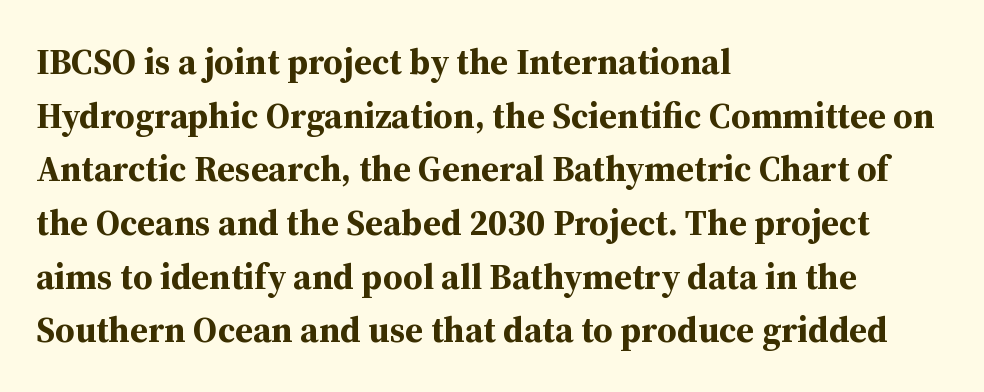
The foot of each line stays bare and open. Do the characters align in a grid? No, the font is proportional. The font family rendered here belongs to the serif group. Set as a true bold cut, around the 700 mark. How would I describe the line gaps? Plain and ordinary. Caption: multi-line text, flush left, ragged right.
